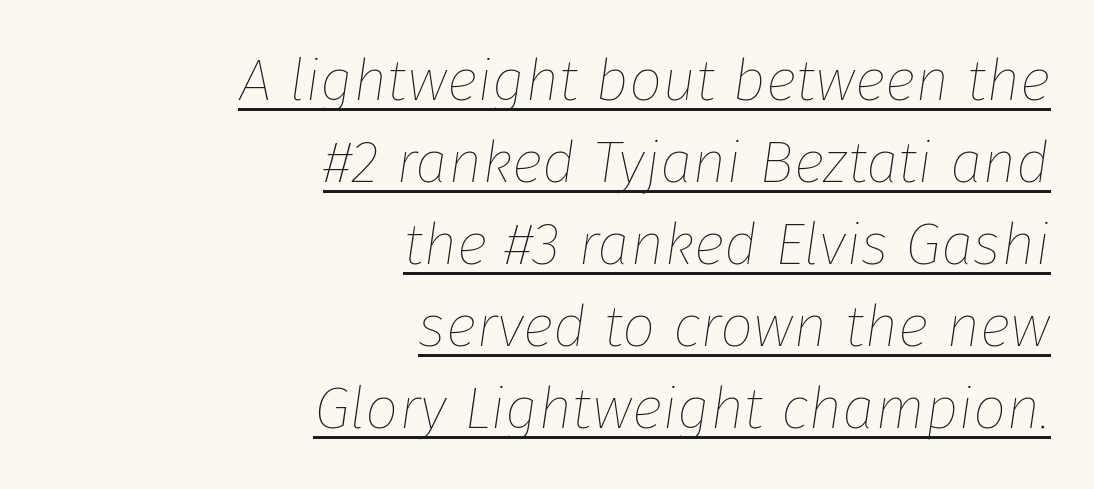
Q: Is the text bold? A: No.
Q: Is the text italic (slanted)? A: Yes, it leans right by about 8 degrees.
Q: Is the text underlined? A: Yes.
Q: How is the paragraph aligned? A: Right-aligned.
Q: Is the spacing between letters normal or unusually wide? A: Normal.
Q: Is the spacing between lines tight, normal or loose? A: Normal.
Q: Width (condensed, normal, or wide)? A: Normal.
Q: Stroke contrast? A: Low.
Q: x-height? A: Medium.
Q: Monospaced? A: No.
